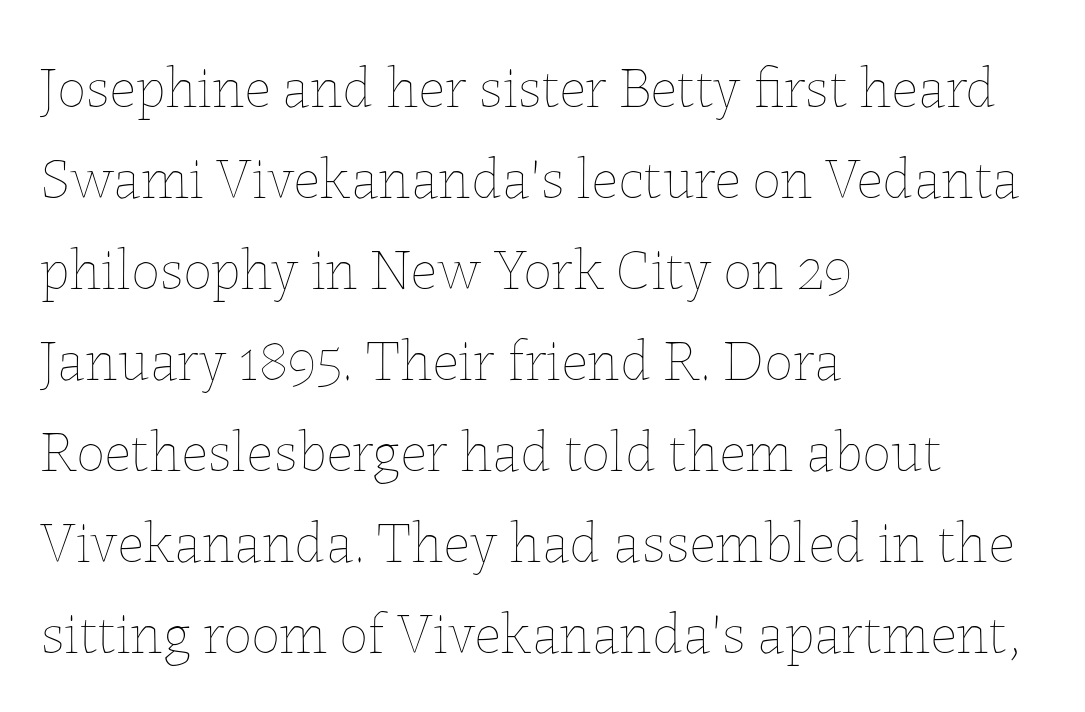
The space directly below the letters is spotless. Look at the tracking — it's just the regular setting, nothing added. Character widths vary here, with narrow letters taking less room than wide ones. Each new line begins a customary step beneath the previous one. Tall strokes in this sample are plumb rather than angled.
